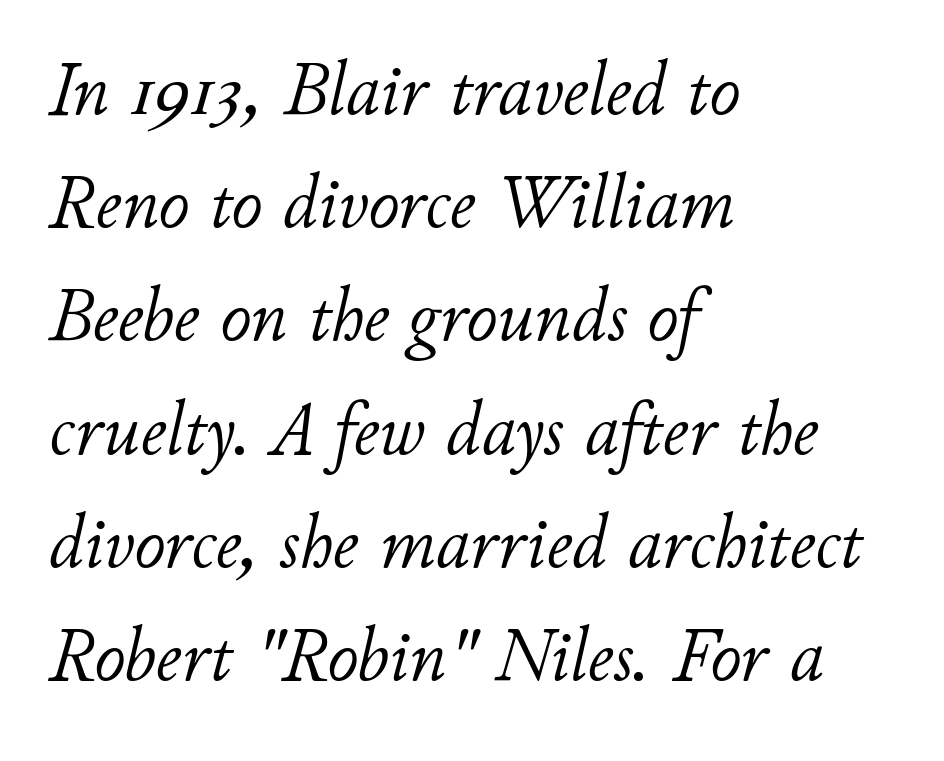
{"italic": "yes", "lean": "right", "slant_degrees": 11, "bold": "no", "weight": "light", "width": "normal", "stroke_contrast": "low", "x_height": "small", "monospaced": "no", "underline": "no", "align": "left", "line_spacing": "normal", "line_spacing_ratio": 1.49, "letter_spacing": "normal", "letter_spacing_em": 0.0, "glyph_px": 76}
